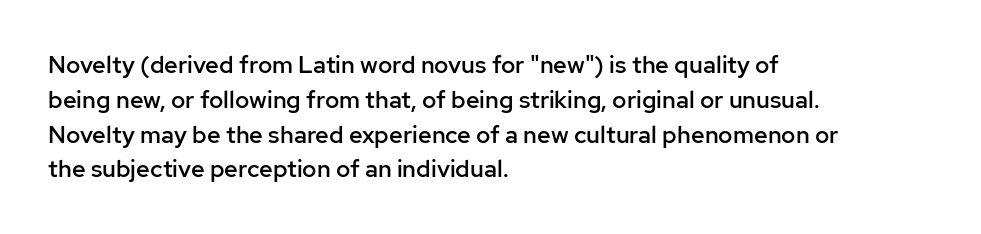
Q: Is the text bold? A: Semi-bold.
Q: Is the text italic (slanted)? A: No, it is upright.
Q: Is the text underlined? A: No.
Q: How is the paragraph aligned? A: Left-aligned.
Q: Is the spacing between letters normal or unusually wide? A: Normal.
Q: Is the spacing between lines tight, normal or loose? A: Normal.
